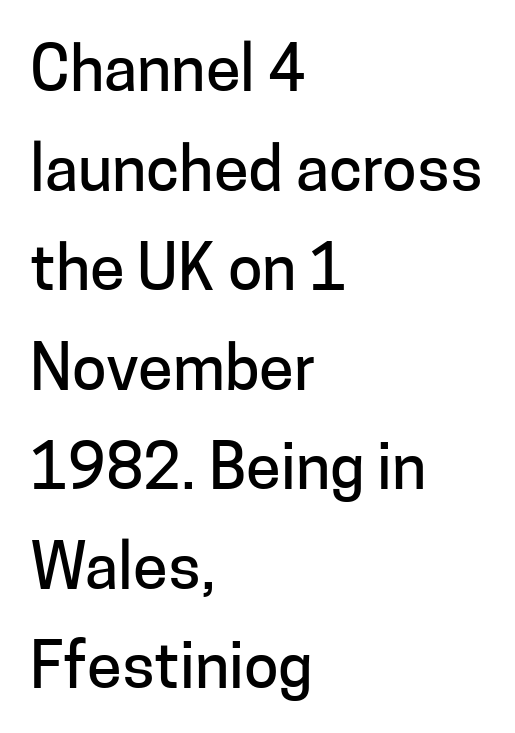
Typeset ragged right — the left edge is the straight one. One glance says typical: line gaps are just what's usual. Look at the bottom of the vertical strokes: they stop flat, with no serifs. These lines are rendered in a variable-pitch font.
